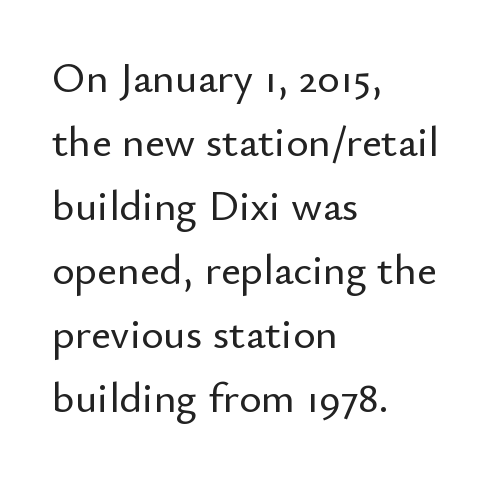
{"serif": "no", "italic": "no", "width": "normal", "stroke_contrast": "low", "x_height": "small", "monospaced": "no", "underline": "no", "align": "left", "line_spacing": "normal", "line_spacing_ratio": 1.49, "letter_spacing": "normal", "letter_spacing_em": 0.0, "glyph_px": 43}
